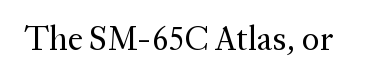
Think of a printed novel: that variable character pitch is what you see here. Classification — serif. Italic: no, the glyphs are upright roman. The weight tops out at a normal text grade. The strip under each line holds only bare page.
